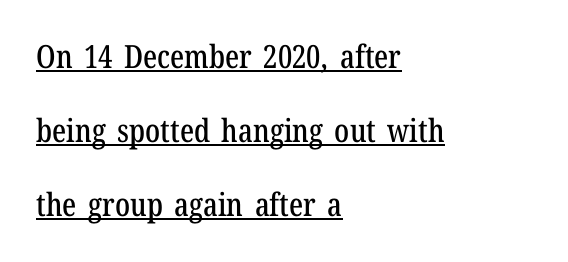
Q: Is the text italic (slanted)? A: No, it is upright.
Q: Is the typeface a serif or a sans-serif typeface? A: Serif.
Q: Is the text underlined? A: Yes.
Q: How is the paragraph aligned? A: Left-aligned.
Q: Is the spacing between letters normal or unusually wide? A: Normal.
Q: Is the spacing between lines tight, normal or loose? A: Loose.
Q: Width (condensed, normal, or wide)? A: Condensed.
Q: Stroke contrast? A: Low.
Q: x-height? A: Medium.
Q: Monospaced? A: No.
